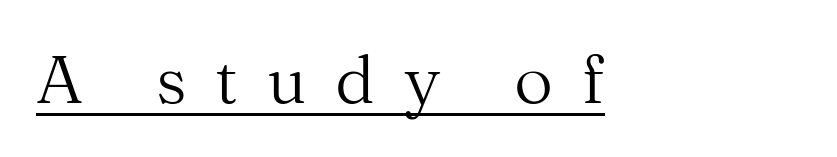
Q: Is the text bold? A: No.
Q: Is the text italic (slanted)? A: No, it is upright.
Q: Is the typeface a serif or a sans-serif typeface? A: Serif.
Q: Is the text underlined? A: Yes.
Q: How is the paragraph aligned? A: Left-aligned.
Q: Is the spacing between letters normal or unusually wide? A: Unusually wide.
Q: Width (condensed, normal, or wide)? A: Normal.
Q: Stroke contrast? A: Medium.
Q: x-height? A: Medium.
Q: Monospaced? A: No.
